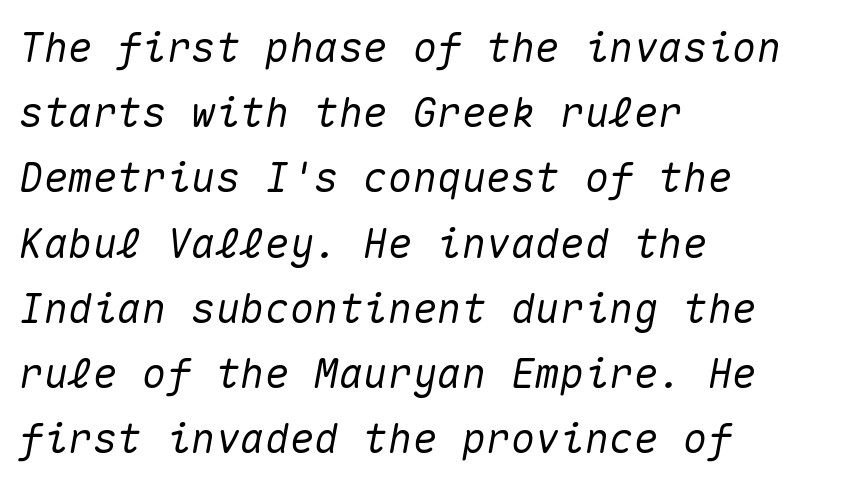
Think of a typewriter: that constant character pitch is what you see here. The leading is moderate, giving the passage an even texture. Plain, unruled lines of type. The glyphs look as if they've been sheared to an angle.
